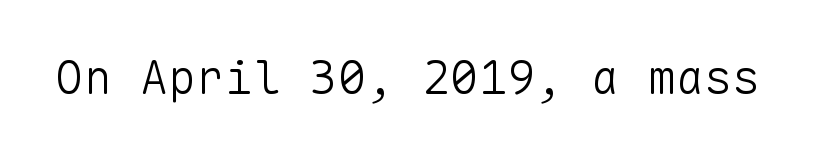
No italicization has been applied; the sample stays upright. Letterform terminals end flat and unadorned throughout the passage. Letters rest on an invisible, unmarked baseline. This sample uses plain, unmodified letter spacing. The letters march in equal steps, a hallmark of fixed-pitch type.
